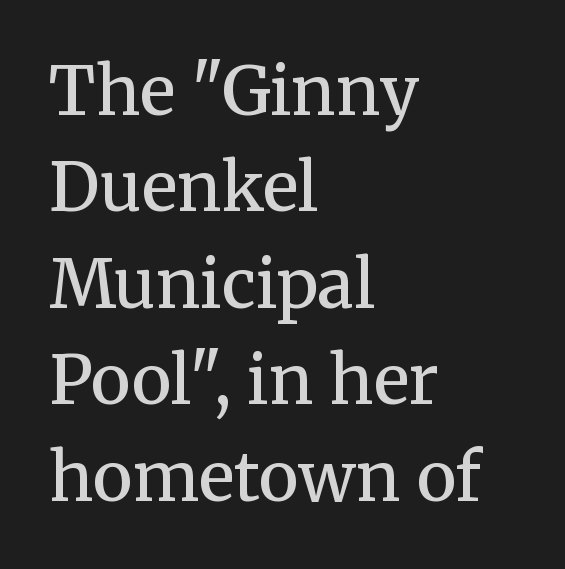
{"serif": "yes", "italic": "no", "bold": "semi", "weight": "semibold", "width": "normal", "stroke_contrast": "medium", "x_height": "medium", "monospaced": "no", "underline": "no", "align": "left", "line_spacing": "normal", "line_spacing_ratio": 1.44, "letter_spacing": "normal", "letter_spacing_em": 0.0, "glyph_px": 67}
